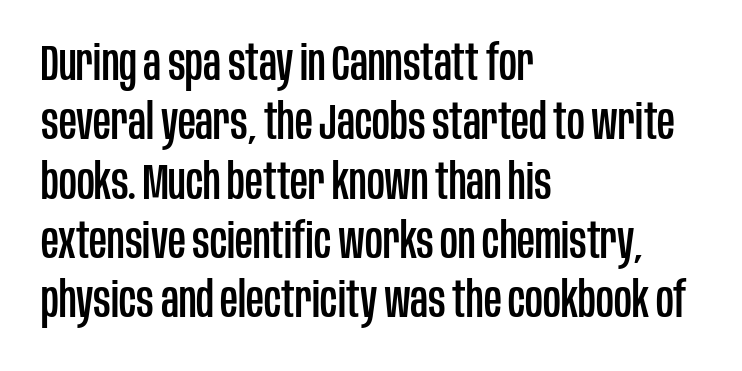
{"serif": "no", "italic": "no", "width": "condensed", "stroke_contrast": "low", "x_height": "large", "monospaced": "no", "underline": "no", "align": "left", "line_spacing_ratio": 1.21, "letter_spacing": "normal", "letter_spacing_em": 0.0, "glyph_px": 49}
